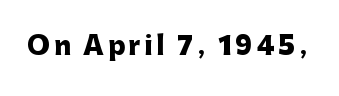
Weight check: bold — yes, fully. Ascenders rise straight up at ninety degrees. The string is rendered with underlining switched off.
